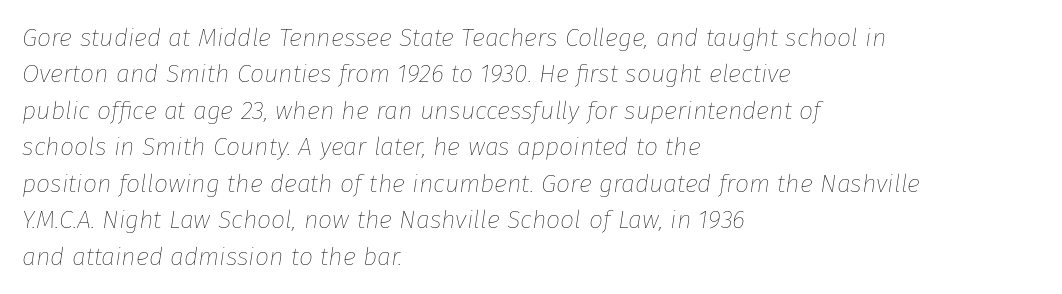
{"italic": "yes", "lean": "right", "slant_degrees": 8, "bold": "no", "underline": "no", "align": "left", "line_spacing": "normal", "line_spacing_ratio": 1.46, "letter_spacing": "normal", "letter_spacing_em": 0.0, "glyph_px": 25}
